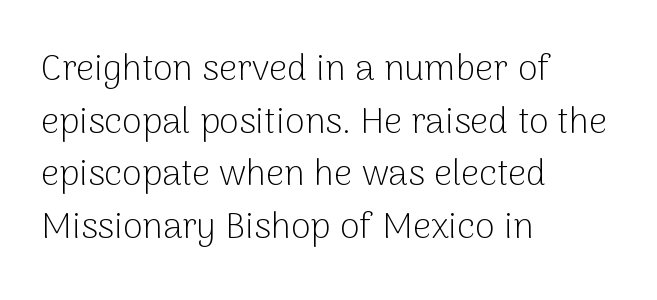
The image shows 36 px light sans-serif type, upright; set left-aligned, normal line spacing (1.46x), normal letter spacing, not underlined; low stroke contrast and a medium x-height.
